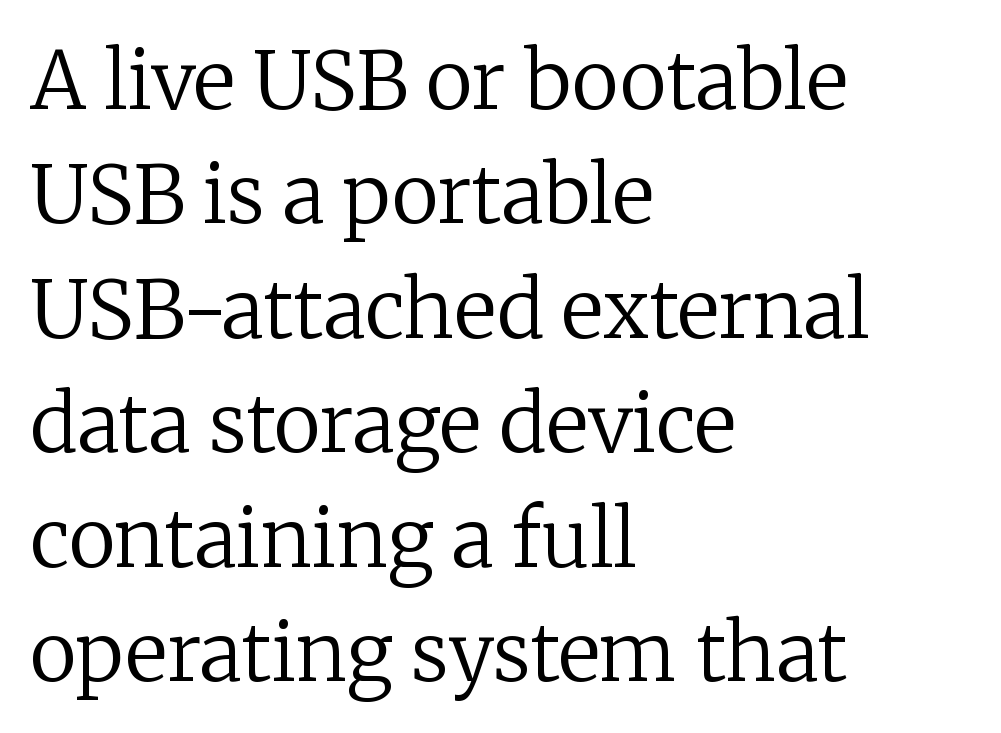
The image shows 80 px regular-weight serif type, upright; set left-aligned, normal line spacing (1.43x), normal letter spacing, not underlined; low stroke contrast and a medium x-height.
